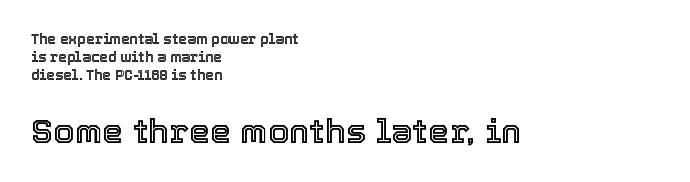
Underlining? Definitely not there. The rag falls on the right side of this text block. In terms of letterspacing, this is plain default setting. Between these two stacked blocks, the lower one wins on size. You could not count columns in this text — the font is proportionally spaced.
